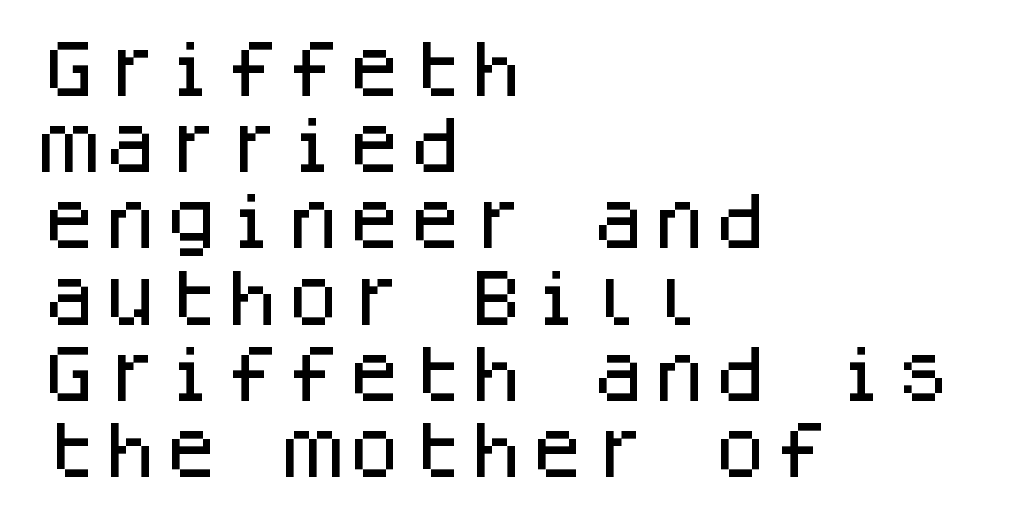
Q: Is the text italic (slanted)? A: No, it is upright.
Q: Is the typeface a serif or a sans-serif typeface? A: Sans-serif.
Q: Is the text underlined? A: No.
Q: How is the paragraph aligned? A: Left-aligned.
Q: Is the spacing between letters normal or unusually wide? A: Normal.
Q: Is the spacing between lines tight, normal or loose? A: Normal.
Q: Width (condensed, normal, or wide)? A: Normal.
Q: Stroke contrast? A: Low.
Q: x-height? A: Large.
Q: Monospaced? A: Yes.
